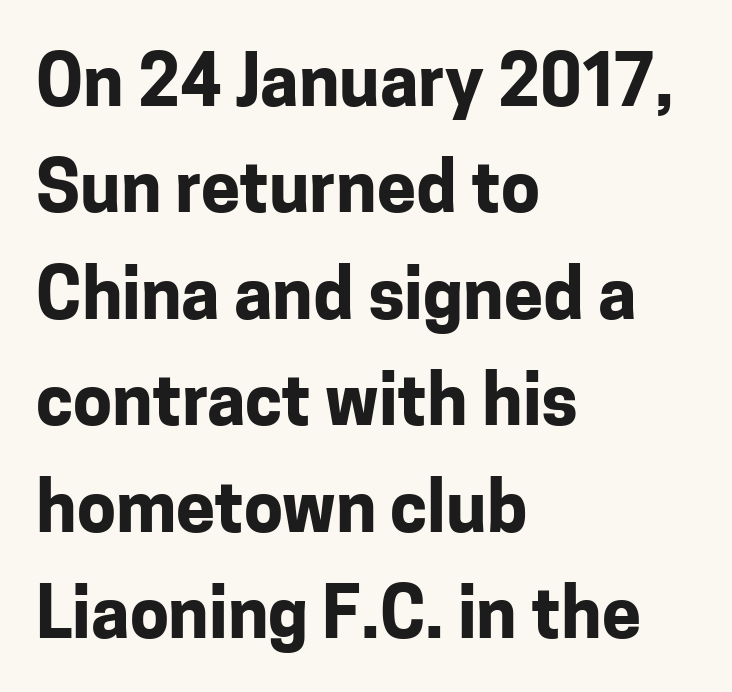
Q: Is the text bold? A: Yes.
Q: Is the text italic (slanted)? A: No, it is upright.
Q: Is the typeface a serif or a sans-serif typeface? A: Sans-serif.
Q: Is the text underlined? A: No.
Q: How is the paragraph aligned? A: Left-aligned.
Q: Is the spacing between letters normal or unusually wide? A: Normal.
Q: Is the spacing between lines tight, normal or loose? A: Normal.
Q: Width (condensed, normal, or wide)? A: Normal.
Q: Stroke contrast? A: Low.
Q: x-height? A: Medium.
Q: Monospaced? A: No.
